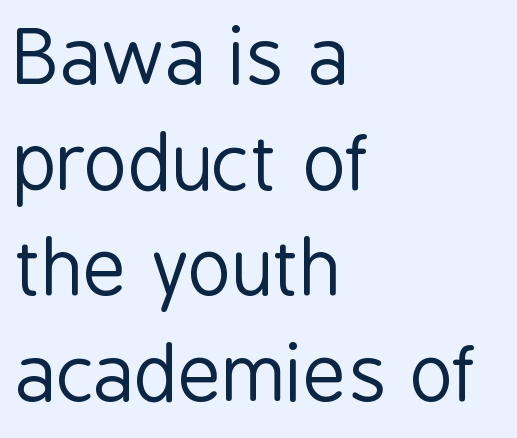
A sans-serif font was chosen for this passage. This rendering leaves character spacing at its baseline value. Successive baselines arrive at the customary interval. Letters rest on an invisible, unmarked baseline. Posture: upright roman.
